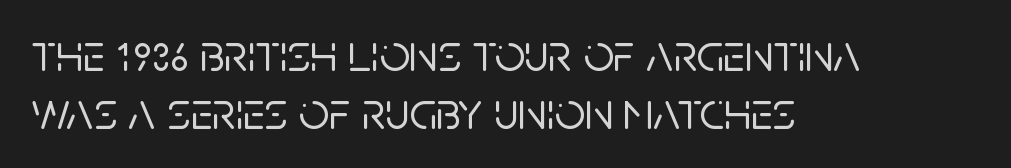
{"serif": "no", "italic": "no", "width": "normal", "stroke_contrast": "low", "x_height": "large", "monospaced": "no", "underline": "no", "align": "left", "line_spacing": "tight", "line_spacing_ratio": 1.09, "letter_spacing": "normal", "letter_spacing_em": 0.0, "glyph_px": 53}
